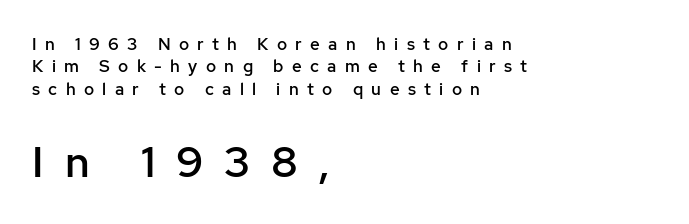
Q: Is the text bold? A: Semi-bold.
Q: Is the text italic (slanted)? A: No, it is upright.
Q: Is the typeface a serif or a sans-serif typeface? A: Sans-serif.
Q: Is the text underlined? A: No.
Q: How is the paragraph aligned? A: Left-aligned.
Q: Is the spacing between letters normal or unusually wide? A: Unusually wide.
Q: Is the spacing between lines tight, normal or loose? A: Normal.
Q: Which block of text is set in a larger size, the first (top) or the second (bottom)? A: The second (bottom) one.
Q: Width (condensed, normal, or wide)? A: Normal.
Q: Stroke contrast? A: Low.
Q: x-height? A: Medium.
Q: Monospaced? A: No.
